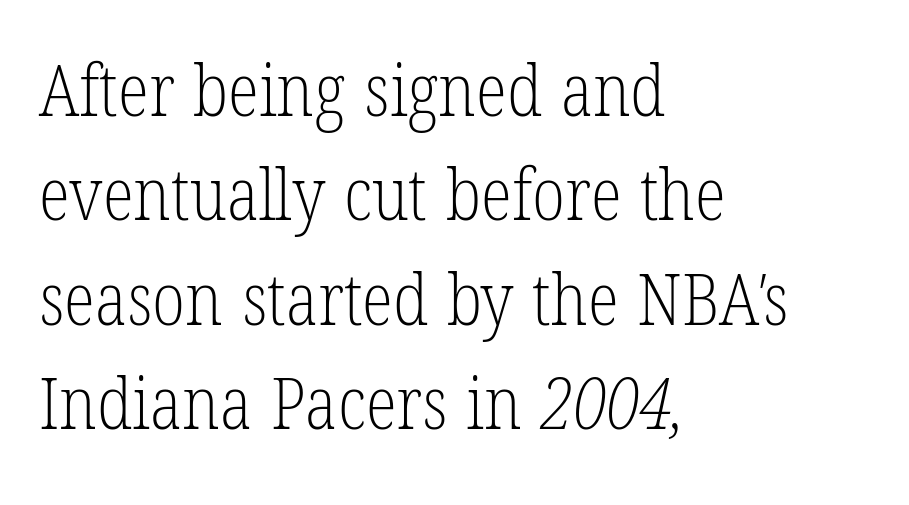
The image shows 72 px light, condensed serif type; set left-aligned, normal line spacing (1.45x), normal letter spacing, not underlined; low stroke contrast and a medium x-height.
